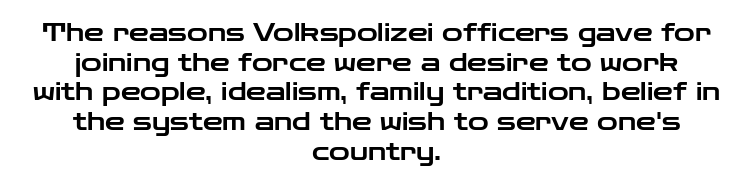
Q: Is the text italic (slanted)? A: No, it is upright.
Q: Is the text underlined? A: No.
Q: How is the paragraph aligned? A: Centered.
Q: Is the spacing between letters normal or unusually wide? A: Normal.
